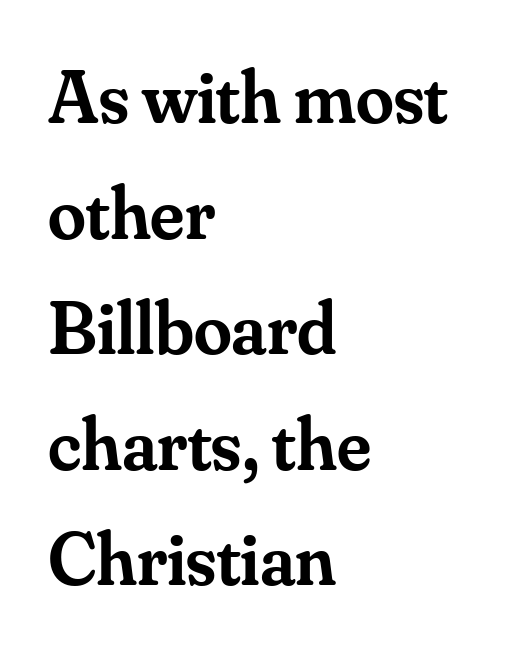
The image shows 76 px semibold serif type, upright; set left-aligned, normal line spacing (1.52x), normal letter spacing, not underlined; medium stroke contrast and a small x-height.
